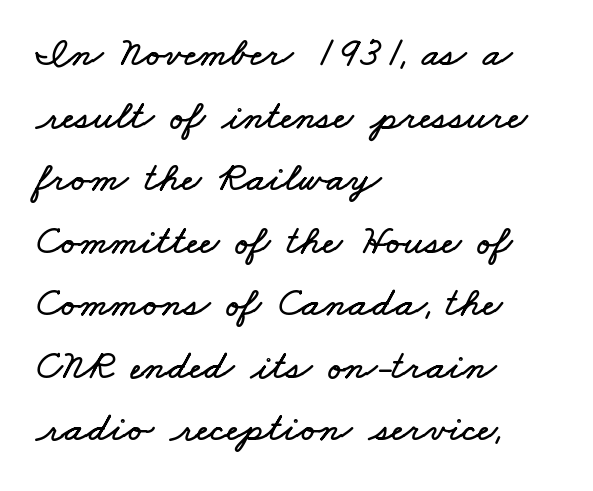
The image shows 42 px wide type; set left-aligned, normal line spacing (1.49x), normal letter spacing, not underlined; low stroke contrast and a small x-height.
